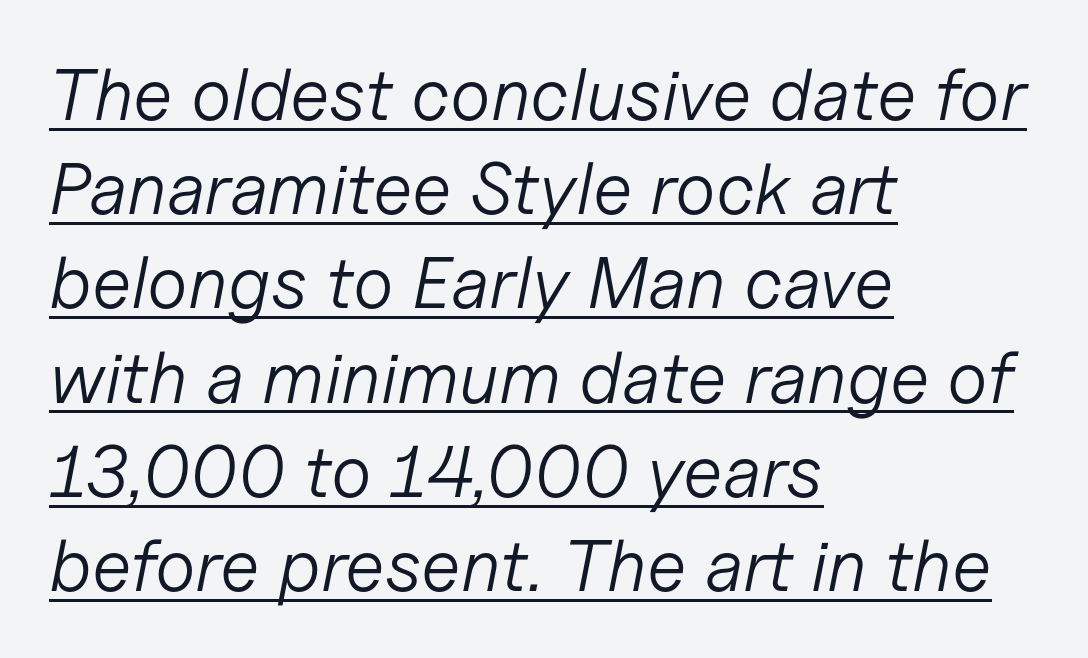
The image shows 73 px light type, italic (leaning right); set left-aligned, normal line spacing (1.29x), normal letter spacing, underlined; low stroke contrast and a medium x-height.
